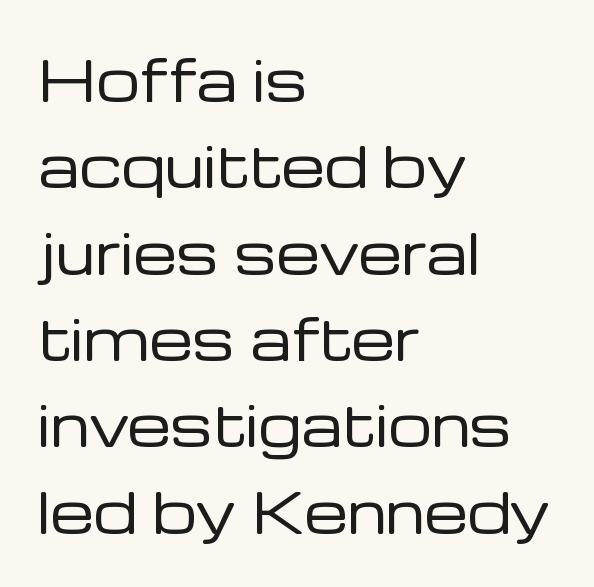
Q: Is the text bold? A: No.
Q: Is the text italic (slanted)? A: No, it is upright.
Q: Is the typeface a serif or a sans-serif typeface? A: Sans-serif.
Q: Is the text underlined? A: No.
Q: How is the paragraph aligned? A: Left-aligned.
Q: Is the spacing between letters normal or unusually wide? A: Normal.
Q: Is the spacing between lines tight, normal or loose? A: Normal.
Q: Width (condensed, normal, or wide)? A: Normal.
Q: Stroke contrast? A: Low.
Q: x-height? A: Medium.
Q: Monospaced? A: No.
